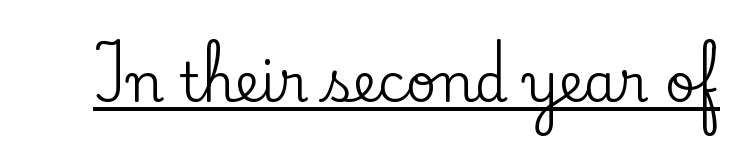
Is this a fixed-width face? No — the glyphs have proportional, varying widths. This is the regular roman posture of the typeface. Stroke terminals: seriffed. Descenders here cross a horizontal rule under the line. The passage shown has conventional tracking throughout.
